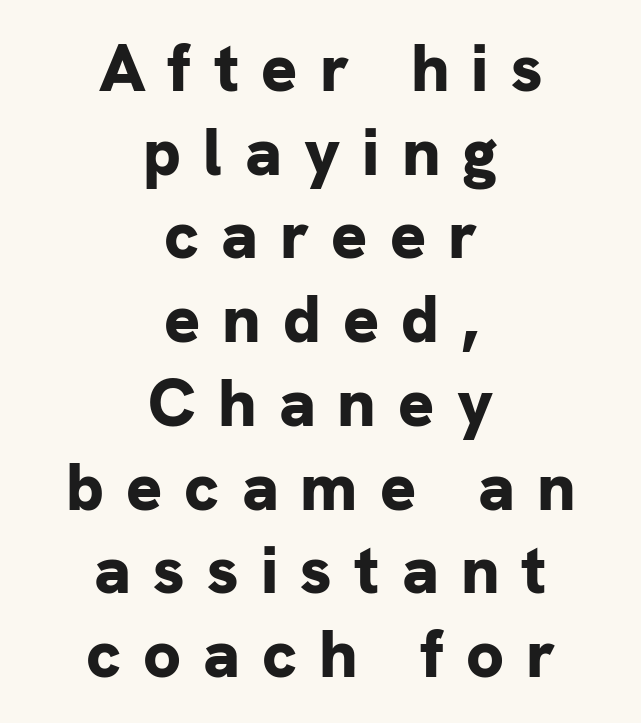
The image shows 67 px bold sans-serif type, upright; set centered, normal line spacing (1.25x), unusually wide letter spacing (+0.33 em), not underlined; low stroke contrast and a medium x-height.
